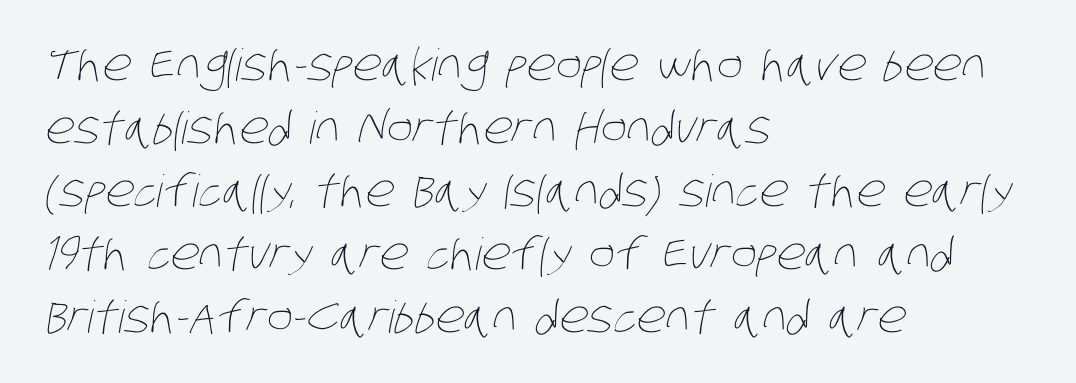
The image shows 44 px thin, condensed type; set left-aligned, normal line spacing (1.43x), normal letter spacing, not underlined; low stroke contrast and a large x-height.
